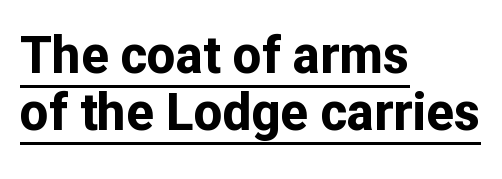
Q: Is the text bold? A: Yes.
Q: Is the text italic (slanted)? A: No, it is upright.
Q: Is the typeface a serif or a sans-serif typeface? A: Sans-serif.
Q: Is the text underlined? A: Yes.
Q: How is the paragraph aligned? A: Left-aligned.
Q: Is the spacing between letters normal or unusually wide? A: Normal.
Q: Is the spacing between lines tight, normal or loose? A: Tight.
Q: Width (condensed, normal, or wide)? A: Normal.
Q: Stroke contrast? A: Low.
Q: x-height? A: Medium.
Q: Monospaced? A: No.
